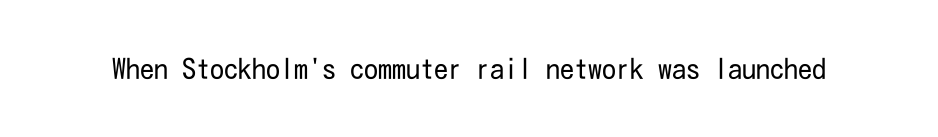
Underline: absent. Is the type heavy? It reads as light-to-regular instead. Posture: upright roman. You can tell from the bare stems that sans-serif type was used. Short note: letters normally spaced.
